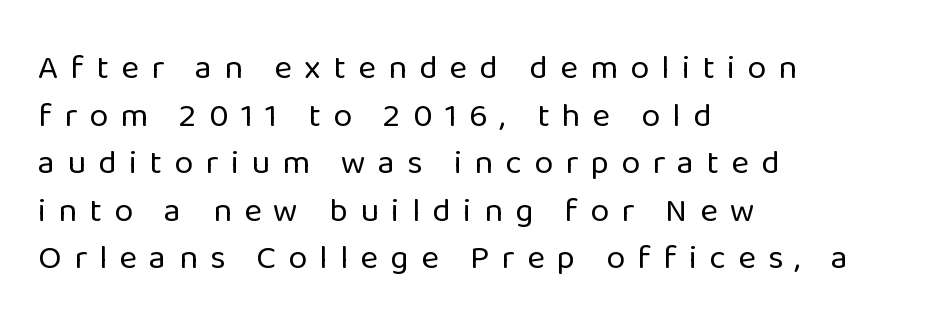
{"serif": "no", "italic": "no", "bold": "no", "weight": "regular", "width": "normal", "stroke_contrast": "low", "x_height": "medium", "monospaced": "no", "underline": "no", "align": "left", "line_spacing": "normal", "line_spacing_ratio": 1.4, "letter_spacing": "wide", "letter_spacing_em": 0.36, "glyph_px": 34}
